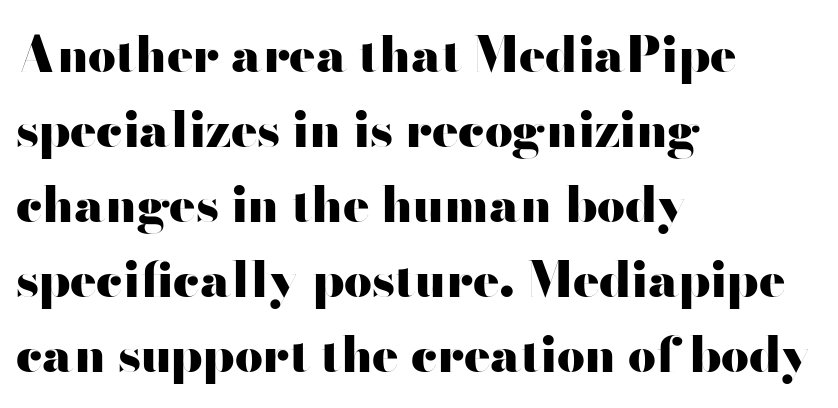
Q: Is the text bold? A: Yes.
Q: Is the text italic (slanted)? A: No, it is upright.
Q: Is the typeface a serif or a sans-serif typeface? A: Sans-serif.
Q: Is the text underlined? A: No.
Q: How is the paragraph aligned? A: Left-aligned.
Q: Is the spacing between letters normal or unusually wide? A: Normal.
Q: Is the spacing between lines tight, normal or loose? A: Normal.
Q: Width (condensed, normal, or wide)? A: Wide.
Q: Stroke contrast? A: High.
Q: x-height? A: Small.
Q: Monospaced? A: No.
